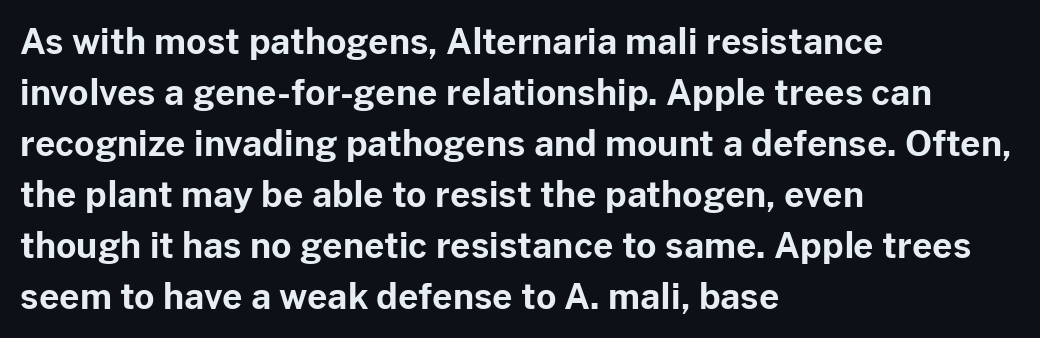
The image shows 35 px bold sans-serif type, upright; set left-aligned, normal line spacing (1.46x), normal letter spacing, not underlined; low stroke contrast and a medium x-height.
